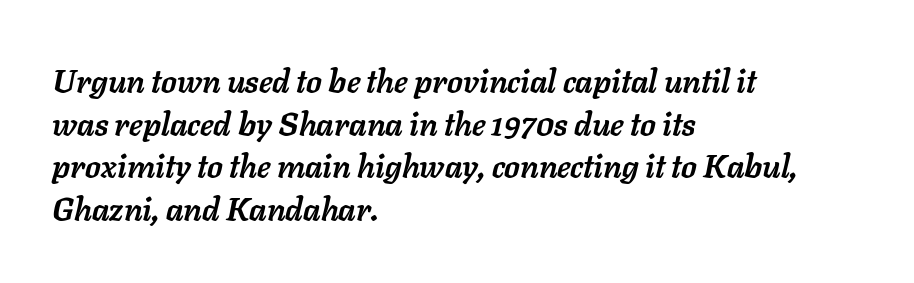
Caption: standard tracking, unaltered. The passage shown stacks its lines at a standard gap. Students, this is bold: see how much ink each stroke carries. Each line starts at the same left margin while the right side varies.
